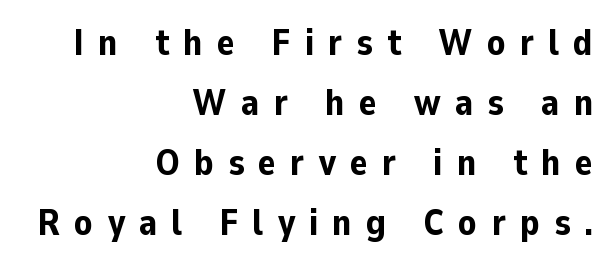
{"serif": "no", "italic": "no", "bold": "yes", "weight": "bold", "width": "normal", "stroke_contrast": "low", "x_height": "medium", "monospaced": "no", "underline": "no", "align": "right", "line_spacing": "normal", "line_spacing_ratio": 1.62, "letter_spacing": "wide", "letter_spacing_em": 0.38, "glyph_px": 37}
